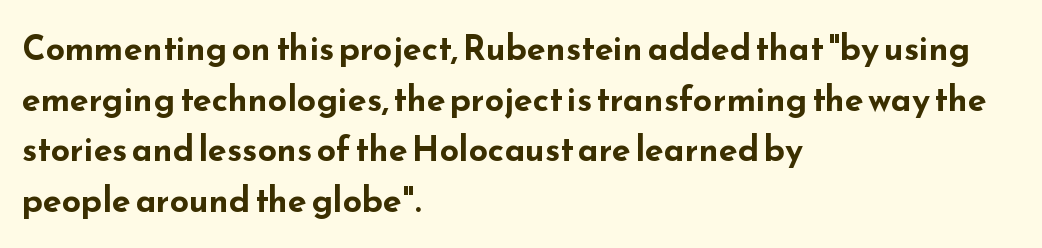
The image shows 34 px bold, wide sans-serif type, upright; set left-aligned, normal line spacing (1.49x), normal letter spacing, not underlined; low stroke contrast and a small x-height.
